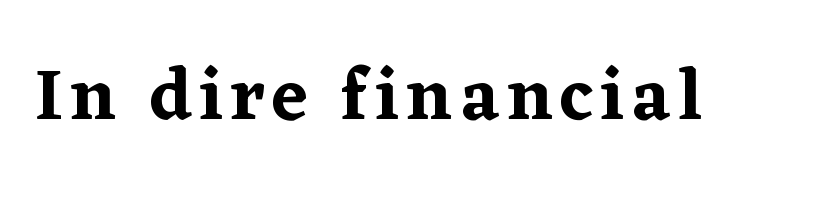
Q: Is the text italic (slanted)? A: No, it is upright.
Q: Is the typeface a serif or a sans-serif typeface? A: Serif.
Q: Is the text underlined? A: No.
Q: Width (condensed, normal, or wide)? A: Normal.
Q: Stroke contrast? A: Low.
Q: x-height? A: Medium.
Q: Monospaced? A: No.
